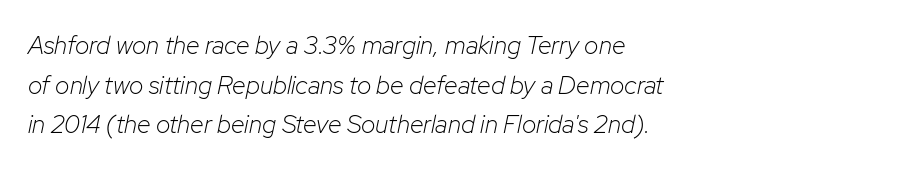
{"italic": "yes", "lean": "right", "slant_degrees": 12, "bold": "no", "underline": "no", "align": "left", "line_spacing": "normal", "line_spacing_ratio": 1.59, "letter_spacing": "normal", "letter_spacing_em": 0.0, "glyph_px": 25}
